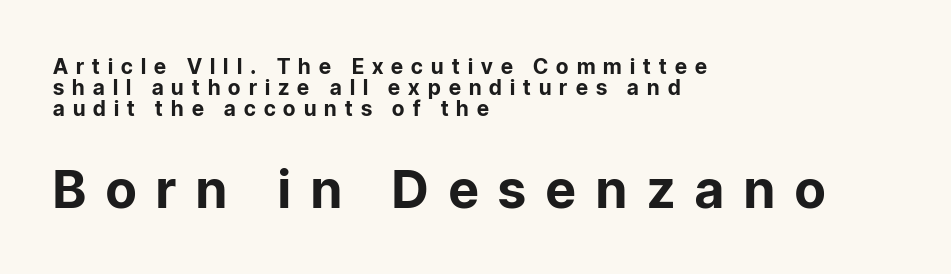
Notice how thick the strokes are: this is what a full bold looks like. Compared with typical body copy, the letter spacing here is much looser. Posture: vertical. These lines are rendered in a variable-pitch font. Block two is the big one; block one sits smaller above it. Are there feet on the stems? There aren't — it's a sans.
